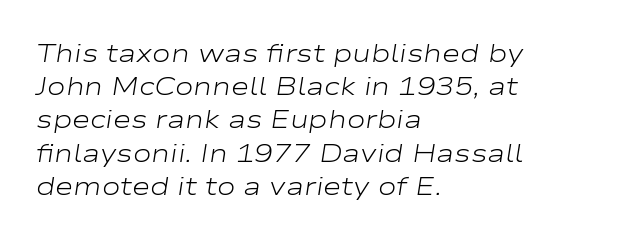
{"italic": "yes", "lean": "right", "slant_degrees": 9, "bold": "no", "underline": "no", "align": "left", "line_spacing": "normal", "line_spacing_ratio": 1.33, "letter_spacing": "normal", "letter_spacing_em": 0.0, "glyph_px": 25}
